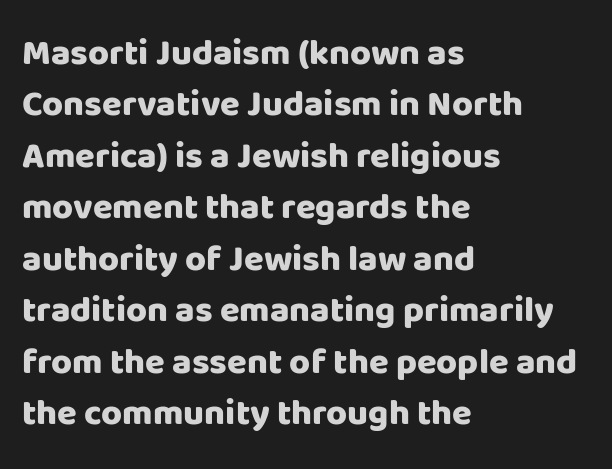
Q: Is the text bold? A: Yes.
Q: Is the text italic (slanted)? A: No, it is upright.
Q: Is the typeface a serif or a sans-serif typeface? A: Sans-serif.
Q: Is the text underlined? A: No.
Q: How is the paragraph aligned? A: Left-aligned.
Q: Is the spacing between letters normal or unusually wide? A: Normal.
Q: Is the spacing between lines tight, normal or loose? A: Normal.
Q: Width (condensed, normal, or wide)? A: Normal.
Q: Stroke contrast? A: Low.
Q: x-height? A: Large.
Q: Monospaced? A: No.
